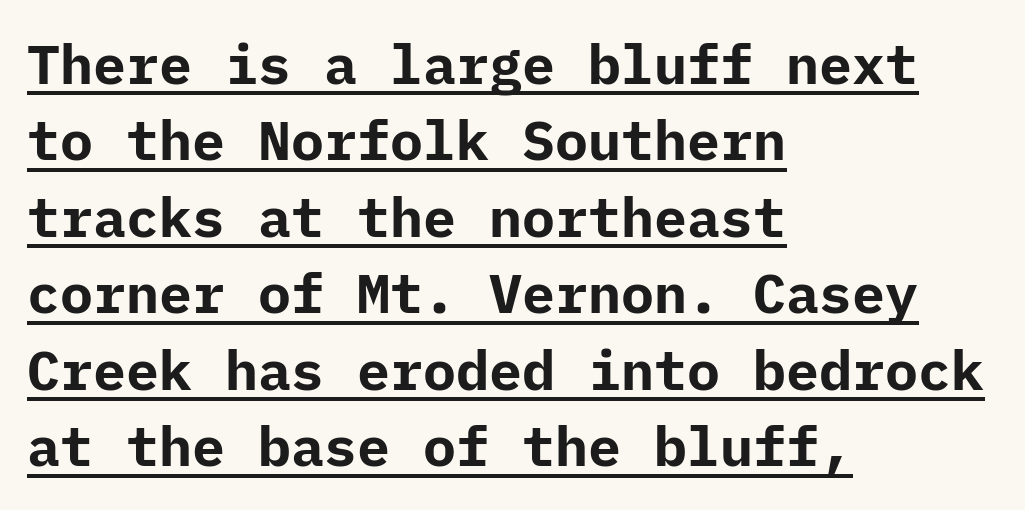
Q: Is the text bold? A: Yes.
Q: Is the text italic (slanted)? A: No, it is upright.
Q: Is the typeface a serif or a sans-serif typeface? A: Sans-serif.
Q: Is the text underlined? A: Yes.
Q: How is the paragraph aligned? A: Left-aligned.
Q: Is the spacing between letters normal or unusually wide? A: Normal.
Q: Is the spacing between lines tight, normal or loose? A: Normal.
Q: Width (condensed, normal, or wide)? A: Normal.
Q: Stroke contrast? A: Low.
Q: x-height? A: Medium.
